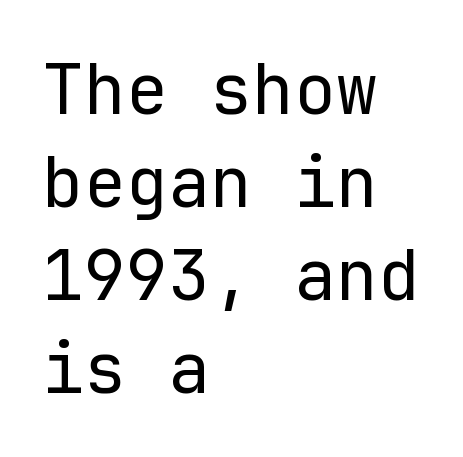
Q: Is the text bold? A: No.
Q: Is the text italic (slanted)? A: No, it is upright.
Q: Is the typeface a serif or a sans-serif typeface? A: Sans-serif.
Q: Is the text underlined? A: No.
Q: How is the paragraph aligned? A: Left-aligned.
Q: Is the spacing between letters normal or unusually wide? A: Normal.
Q: Is the spacing between lines tight, normal or loose? A: Normal.
Q: Width (condensed, normal, or wide)? A: Normal.
Q: Stroke contrast? A: Low.
Q: x-height? A: Medium.
Q: Monospaced? A: Yes.
